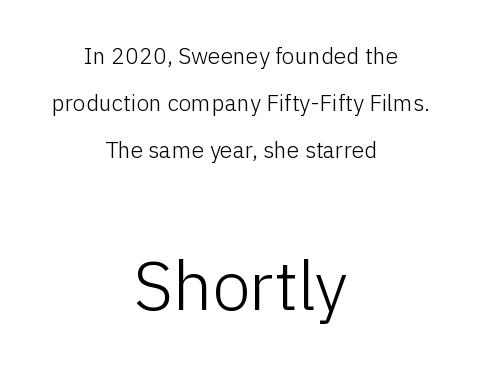
{"serif": "no", "italic": "no", "bold": "no", "weight": "light", "width": "normal", "stroke_contrast": "low", "x_height": "medium", "monospaced": "no", "underline": "no", "align": "center", "line_spacing": "loose", "line_spacing_ratio": 2.04, "letter_spacing": "normal", "letter_spacing_em": 0.0, "larger_block": "second", "size_ratio": 3.0, "glyph_px": 69}
